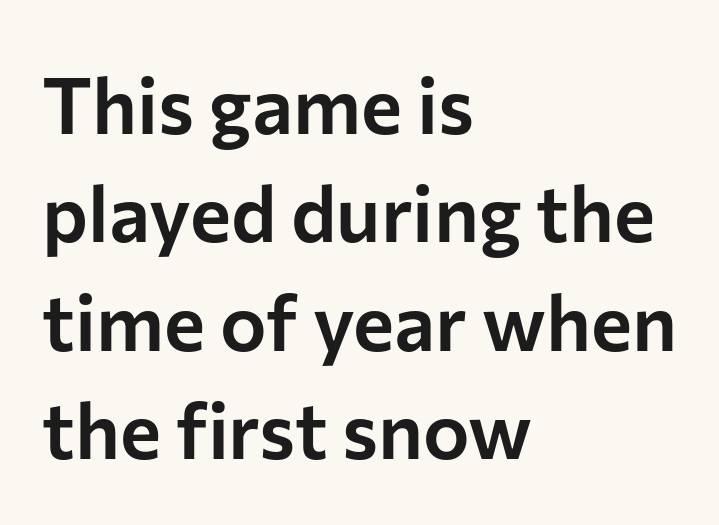
Descenders are the only things crossing below the line. A typesetter would label this face a sans. Is there much room between lines? A standard amount, neither cramped nor airy. One-word summary of the alignment: left. Nope, not italic — everything's standing straight. Tracking value appears to be zero — textbook default spacing.
